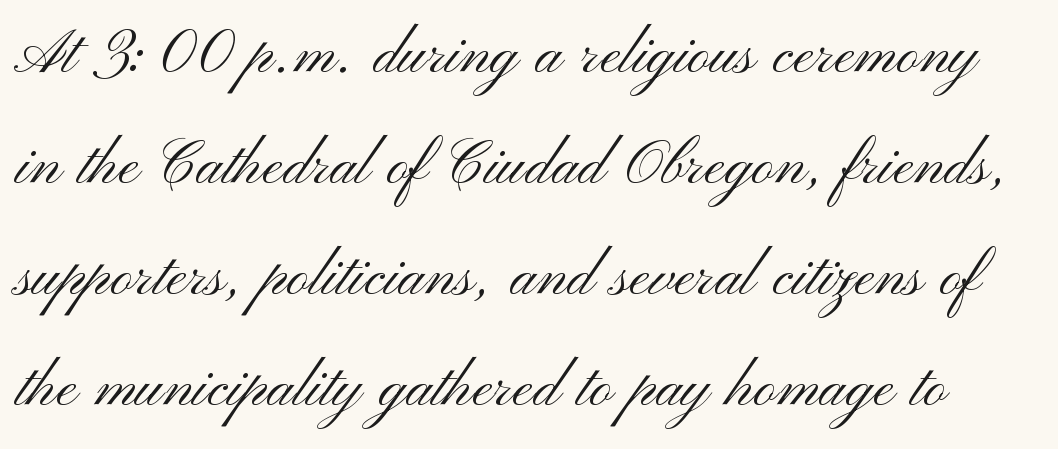
The face used here is rendered with its standard letterfit. The space between consecutive lines is moderate. Spacing verdict: proportional, widths tailored to each character. Beneath every word, the page is bare.
